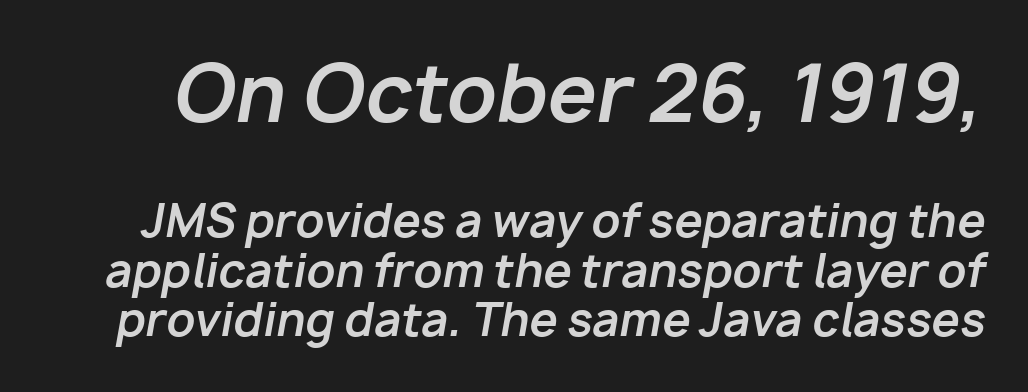
Q: Is the text bold? A: Yes.
Q: Is the text italic (slanted)? A: Yes, it leans right by about 10 degrees.
Q: Is the text underlined? A: No.
Q: Is the spacing between letters normal or unusually wide? A: Normal.
Q: Is the spacing between lines tight, normal or loose? A: Tight.
Q: Which block of text is set in a larger size, the first (top) or the second (bottom)? A: The first (top) one.
Q: Width (condensed, normal, or wide)? A: Normal.
Q: Stroke contrast? A: Low.
Q: x-height? A: Medium.
Q: Monospaced? A: No.
